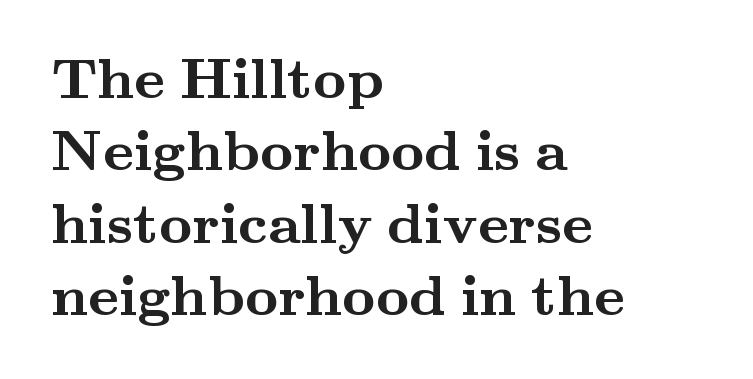
Q: Is the text bold? A: Yes.
Q: Is the text italic (slanted)? A: No, it is upright.
Q: Is the typeface a serif or a sans-serif typeface? A: Serif.
Q: Is the text underlined? A: No.
Q: How is the paragraph aligned? A: Left-aligned.
Q: Is the spacing between letters normal or unusually wide? A: Normal.
Q: Is the spacing between lines tight, normal or loose? A: Normal.
Q: Width (condensed, normal, or wide)? A: Wide.
Q: Stroke contrast? A: Medium.
Q: x-height? A: Small.
Q: Monospaced? A: No.
